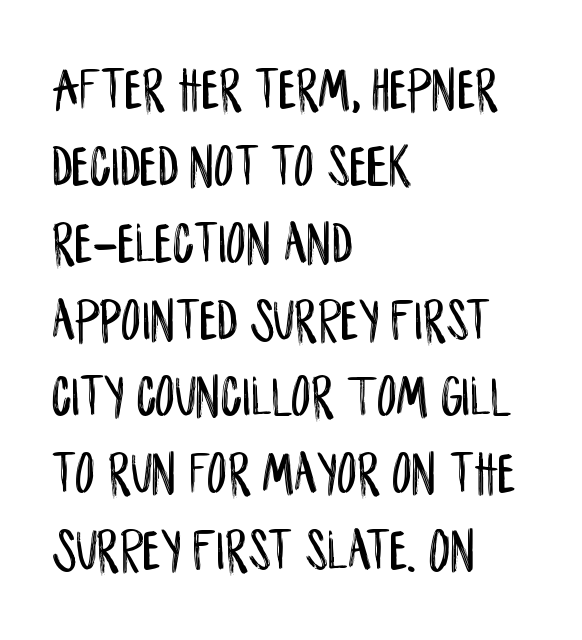
The image shows 61 px condensed sans-serif type, upright; set left-aligned, normal line spacing (1.26x), normal letter spacing, not underlined; low stroke contrast and a large x-height.
